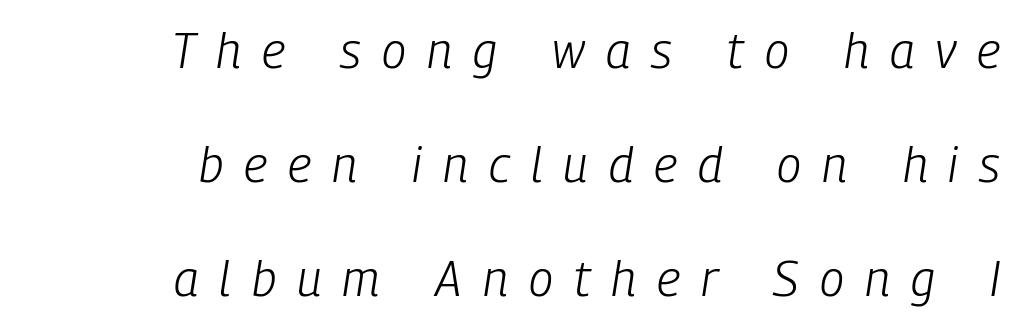
Q: Is the text bold? A: No.
Q: Is the text italic (slanted)? A: Yes, it leans right by about 9 degrees.
Q: Is the text underlined? A: No.
Q: How is the paragraph aligned? A: Right-aligned.
Q: Is the spacing between letters normal or unusually wide? A: Unusually wide.
Q: Is the spacing between lines tight, normal or loose? A: Loose.
Q: Width (condensed, normal, or wide)? A: Condensed.
Q: Stroke contrast? A: Low.
Q: x-height? A: Medium.
Q: Monospaced? A: No.
